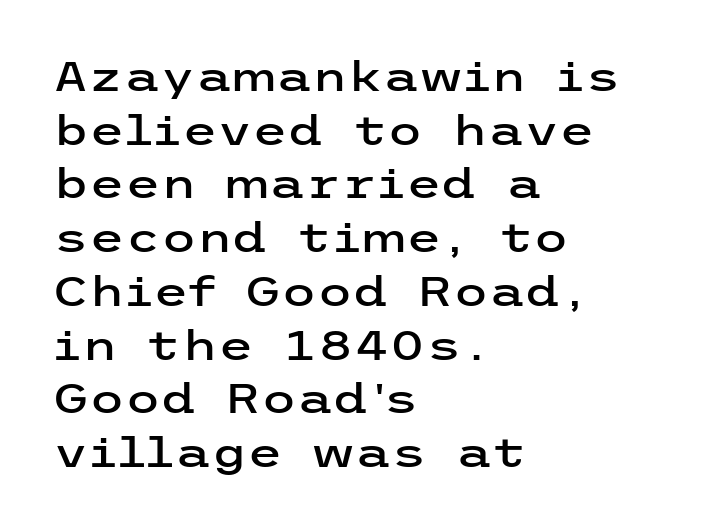
The image shows 41 px wide sans-serif type, upright; set left-aligned, normal line spacing (1.31x), normal letter spacing, not underlined; low stroke contrast and a medium x-height.
